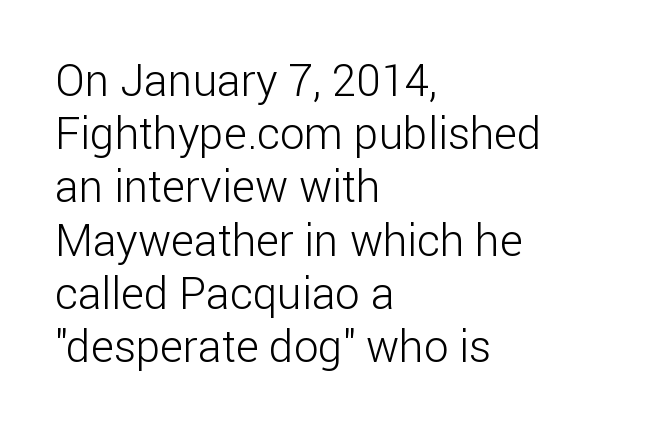
The image shows 44 px light sans-serif type, upright; set left-aligned, line spacing 1.21x, normal letter spacing, not underlined; low stroke contrast and a medium x-height.
